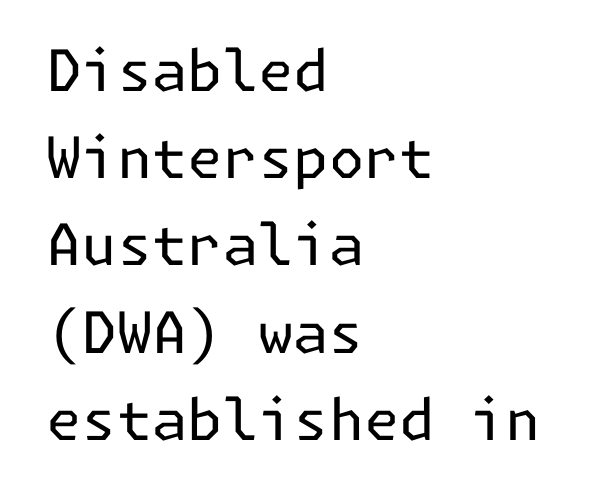
{"serif": "no", "italic": "no", "bold": "no", "weight": "regular", "width": "normal", "stroke_contrast": "low", "x_height": "medium", "underline": "no", "align": "left", "line_spacing": "normal", "line_spacing_ratio": 1.53, "letter_spacing": "normal", "letter_spacing_em": 0.0, "glyph_px": 57}
